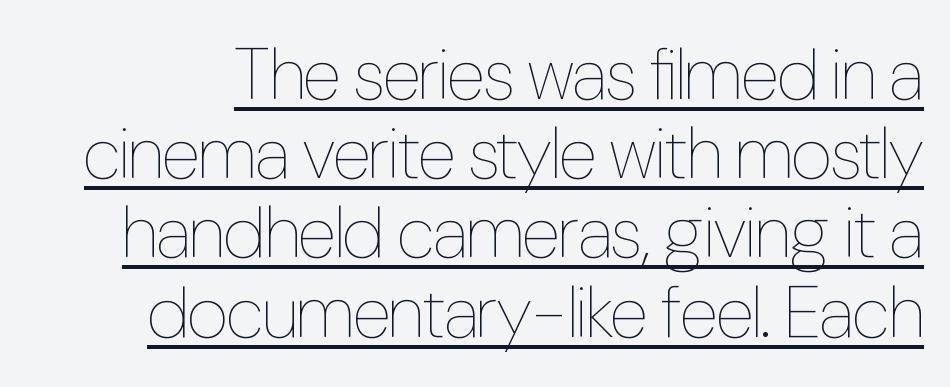
Quick note: interline space is minimal. Does the lettering tilt? It doesn't — this is upright. Stems here are at most as thick as an everyday book face. These lines are rendered in a variable-pitch font. Each line of the rendering has a horizontal stroke beneath the glyphs. Students, note that the glyphs here touch the page at normal intervals.
